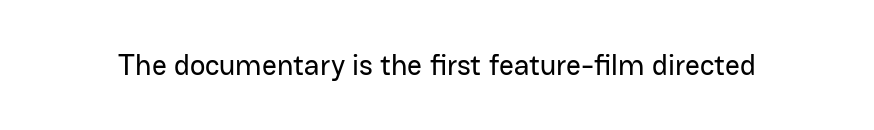
{"serif": "no", "italic": "no", "width": "normal", "stroke_contrast": "low", "x_height": "medium", "monospaced": "no", "underline": "no", "letter_spacing": "normal", "letter_spacing_em": 0.0, "glyph_px": 29}
